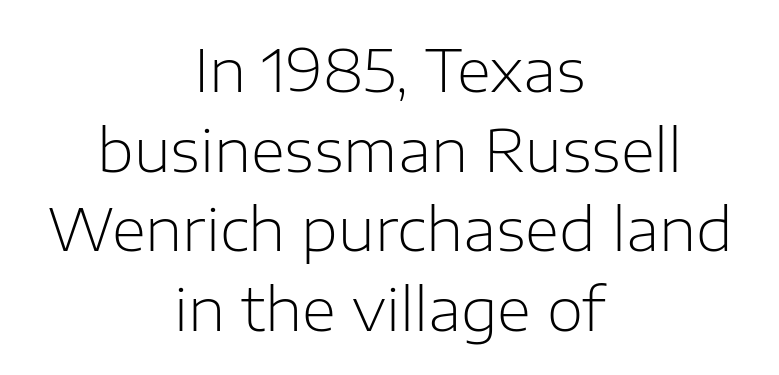
The image shows 59 px light sans-serif type, upright; set centered, normal line spacing (1.35x), normal letter spacing, not underlined; low stroke contrast and a medium x-height.
